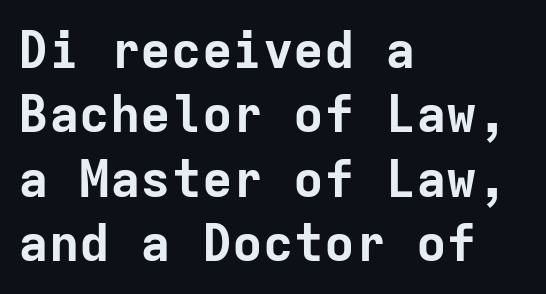
{"serif": "no", "italic": "no", "bold": "yes", "weight": "bold", "width": "normal", "stroke_contrast": "low", "x_height": "medium", "monospaced": "yes", "underline": "no", "align": "left", "line_spacing": "normal", "line_spacing_ratio": 1.26, "letter_spacing": "normal", "letter_spacing_em": 0.0, "glyph_px": 51}
